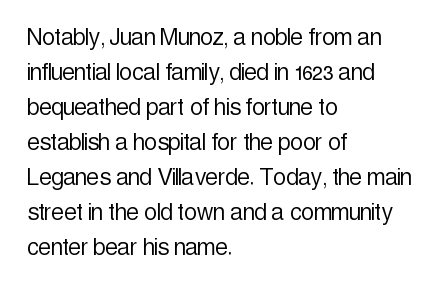
The image shows 28 px light, condensed sans-serif type, upright; set left-aligned, normal line spacing (1.25x), normal letter spacing, not underlined; a medium x-height.
